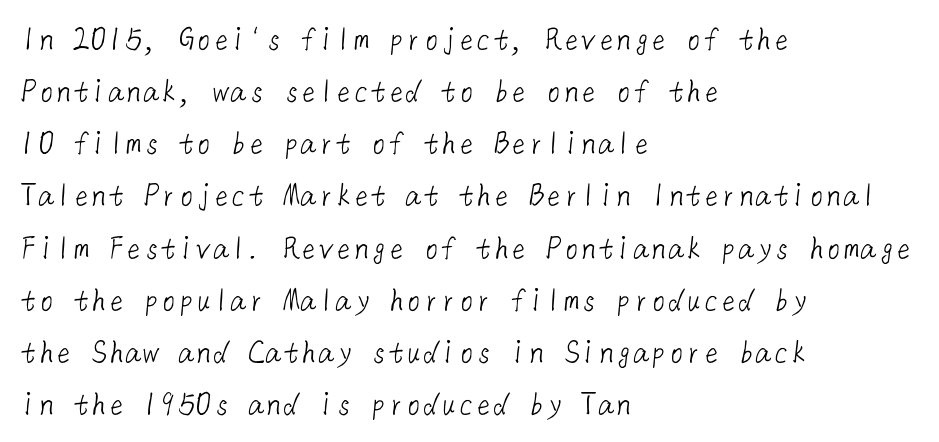
The image shows 35 px light sans-serif type; set left-aligned, normal line spacing (1.49x), normal letter spacing, not underlined; low stroke contrast and a medium x-height.
